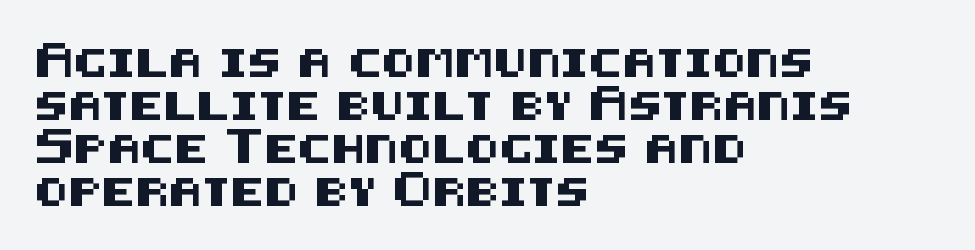
{"serif": "no", "italic": "no", "width": "normal", "stroke_contrast": "medium", "x_height": "large", "underline": "no", "align": "left", "line_spacing": "normal", "line_spacing_ratio": 1.54, "letter_spacing": "normal", "letter_spacing_em": 0.0, "glyph_px": 28}
